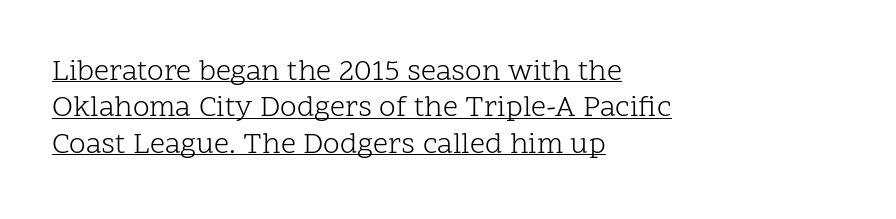
Italic? Not at all — the glyphs are vertical. Check the space under the baseline: a stroke is drawn there. These lines are composed in type with serifs. The letters advance in unequal steps, a hallmark of proportional type.
